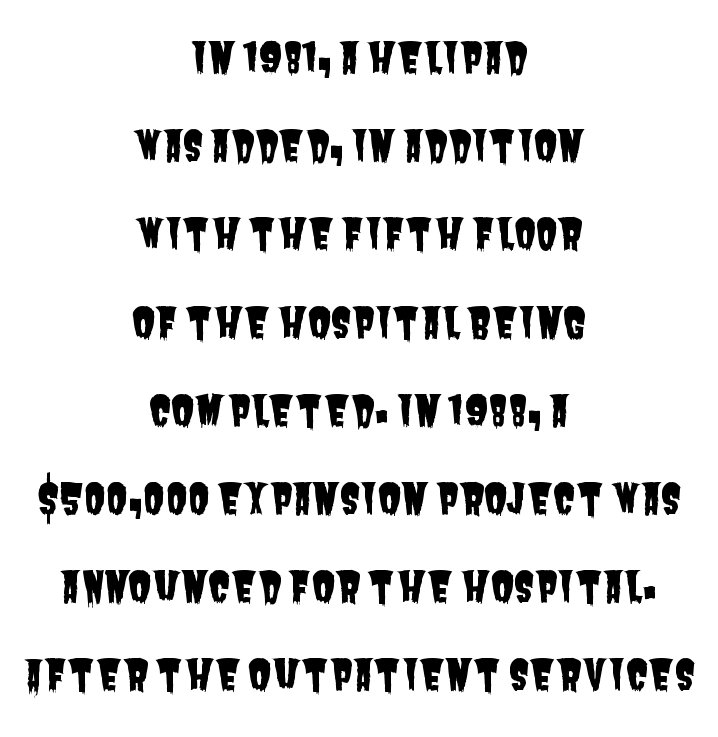
The image shows 42 px condensed sans-serif type; set centered, loose line spacing (2.1x), normal letter spacing, not underlined; low stroke contrast and a large x-height.
